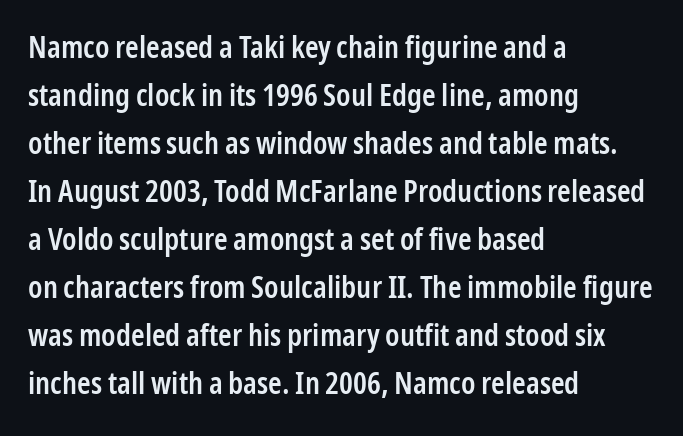
Do the characters align in a grid? No, the font is proportional. Rows of type keep a routine distance in the vertical direction. Quick note: not italic, upright. One-word summary of the alignment: left. Unmarked baselines from the first word to the last. What stands out about the letter spacing? Nothing — it is the standard amount.
